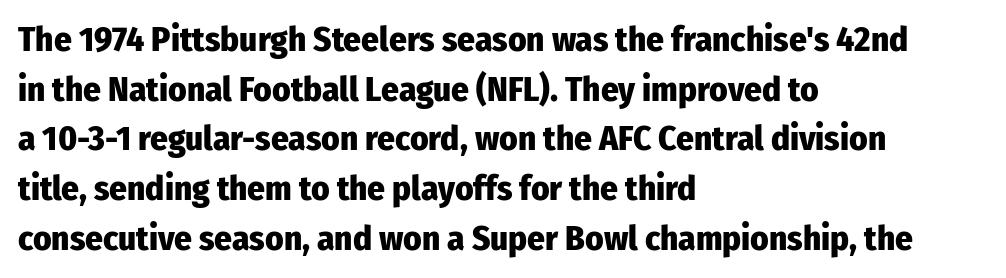
{"serif": "no", "italic": "no", "bold": "yes", "weight": "heavy", "width": "condensed", "stroke_contrast": "low", "x_height": "medium", "monospaced": "no", "underline": "no", "align": "left", "line_spacing": "normal", "line_spacing_ratio": 1.42, "letter_spacing": "normal", "letter_spacing_em": 0.0, "glyph_px": 35}
